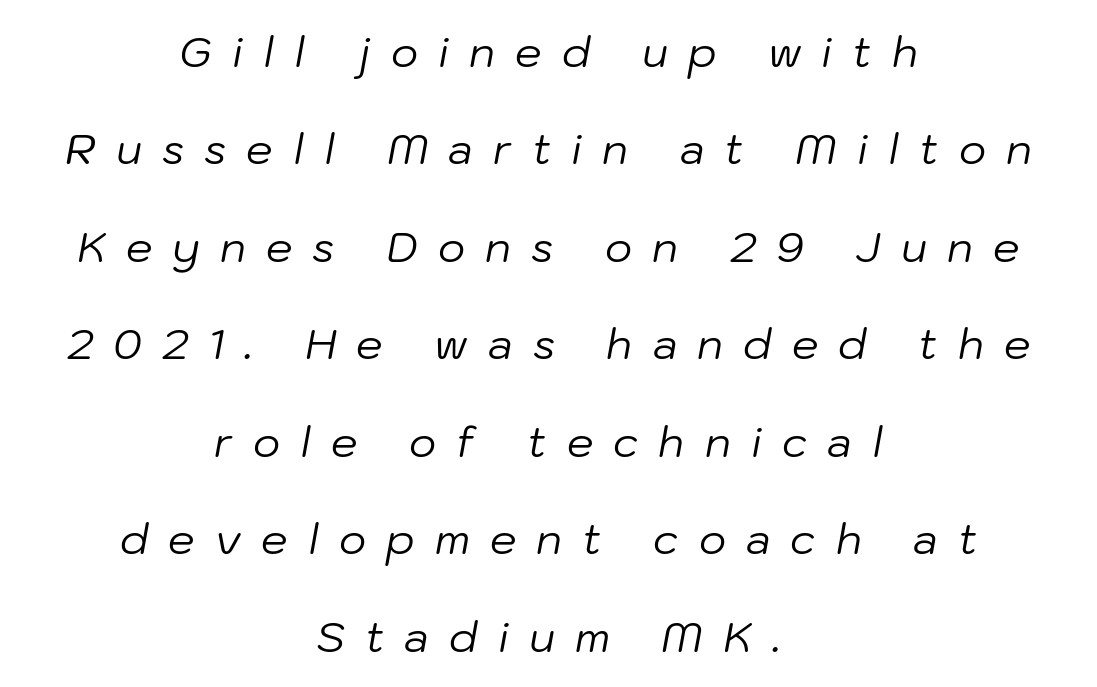
The image shows 42 px regular-weight type, italic (leaning right); set centered, loose line spacing (2.32x), unusually wide letter spacing (+0.48 em), not underlined; low stroke contrast and a medium x-height.
